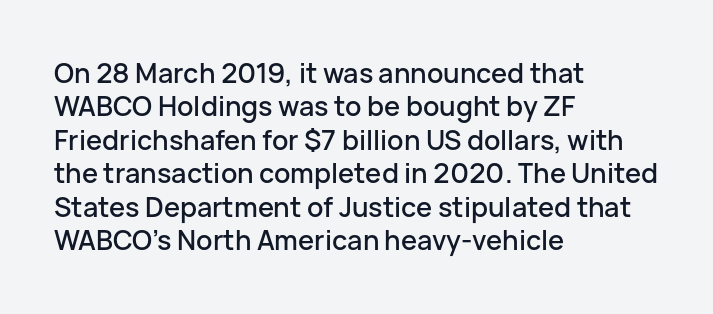
Q: Is the text italic (slanted)? A: No, it is upright.
Q: Is the text underlined? A: No.
Q: How is the paragraph aligned? A: Left-aligned.
Q: Is the spacing between letters normal or unusually wide? A: Normal.
